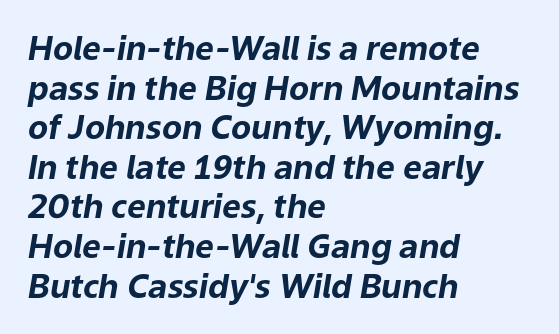
{"italic": "yes", "lean": "right", "slant_degrees": 9, "bold": "yes", "weight": "bold", "width": "normal", "stroke_contrast": "low", "x_height": "medium", "monospaced": "no", "underline": "no", "align": "left", "line_spacing_ratio": 1.2, "letter_spacing": "normal", "letter_spacing_em": 0.0, "glyph_px": 33}
